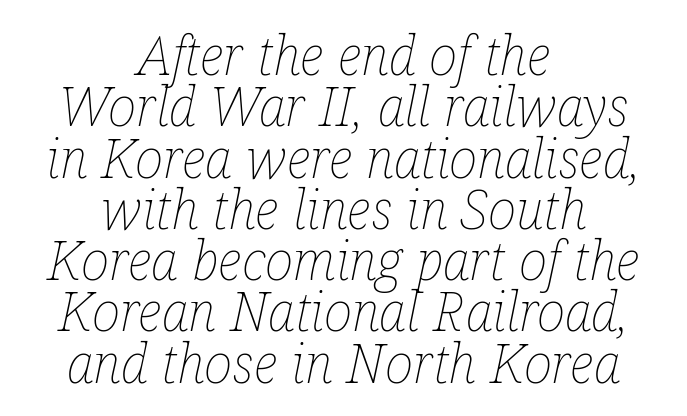
The image shows 54 px thin, condensed type, italic (leaning right); set centered, tight line spacing (0.95x), normal letter spacing, not underlined; low stroke contrast and a medium x-height.
